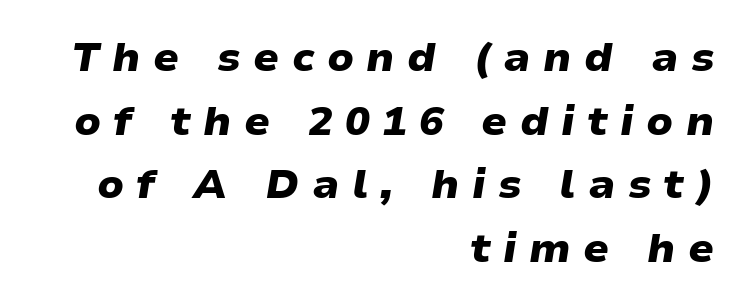
Q: Is the text bold? A: Yes.
Q: Is the text italic (slanted)? A: Yes, it leans right by about 9 degrees.
Q: Is the text underlined? A: No.
Q: How is the paragraph aligned? A: Right-aligned.
Q: Is the spacing between letters normal or unusually wide? A: Unusually wide.
Q: Is the spacing between lines tight, normal or loose? A: Normal.
Q: Width (condensed, normal, or wide)? A: Wide.
Q: Stroke contrast? A: Low.
Q: x-height? A: Medium.
Q: Monospaced? A: No.
